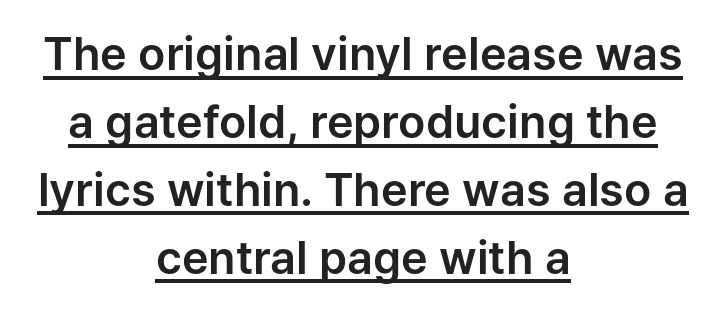
The image shows 45 px sans-serif type, upright; set centered, normal line spacing (1.51x), normal letter spacing, underlined; low stroke contrast and a medium x-height.
